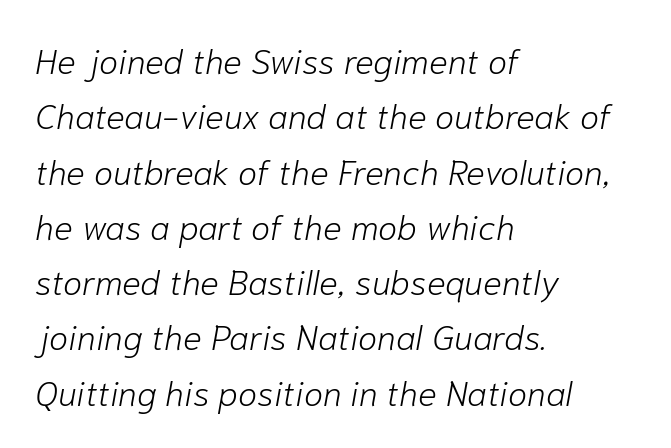
The image shows 35 px light type, italic (leaning right); set left-aligned, normal line spacing (1.58x), normal letter spacing, not underlined; low stroke contrast and a medium x-height.
